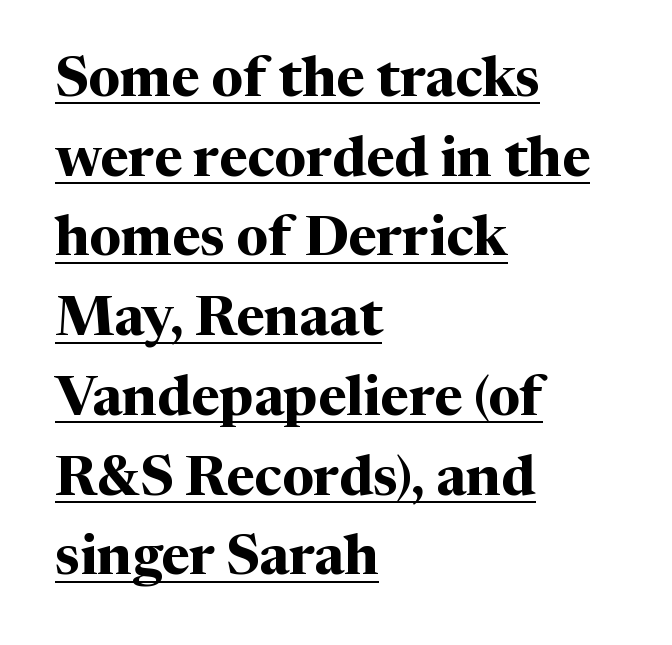
The image shows 55 px bold serif type, upright; set left-aligned, normal line spacing (1.45x), normal letter spacing, underlined; medium stroke contrast and a medium x-height.
